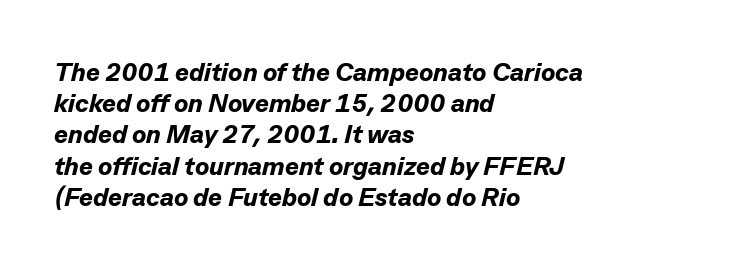
The image shows 26 px bold type, italic (leaning right); set left-aligned, line spacing 1.2x, normal letter spacing, not underlined.
